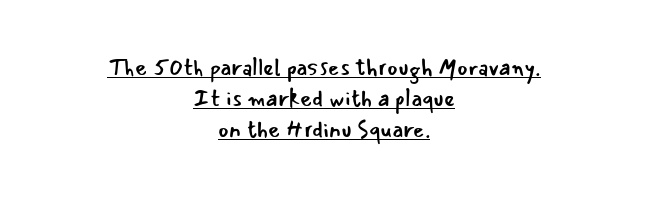
{"italic": "no", "bold": "no", "underline": "yes", "align": "center", "line_spacing": "normal", "line_spacing_ratio": 1.35, "letter_spacing": "normal", "letter_spacing_em": 0.0, "glyph_px": 23}
